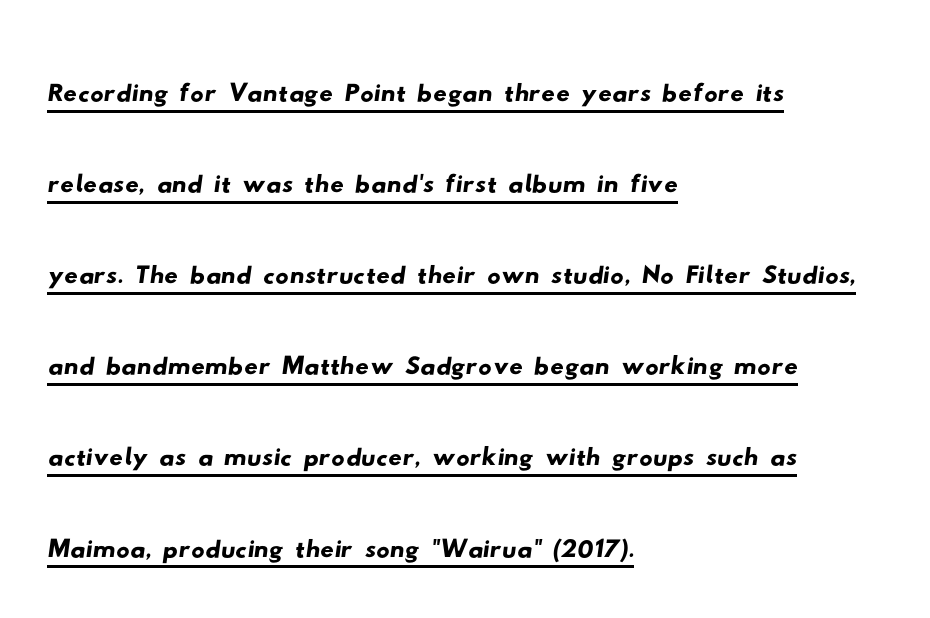
Q: Is the typeface a serif or a sans-serif typeface? A: Sans-serif.
Q: Is the text underlined? A: Yes.
Q: How is the paragraph aligned? A: Left-aligned.
Q: Is the spacing between letters normal or unusually wide? A: Normal.
Q: Is the spacing between lines tight, normal or loose? A: Normal.
Q: Width (condensed, normal, or wide)? A: Wide.
Q: Stroke contrast? A: Low.
Q: x-height? A: Small.
Q: Monospaced? A: No.
